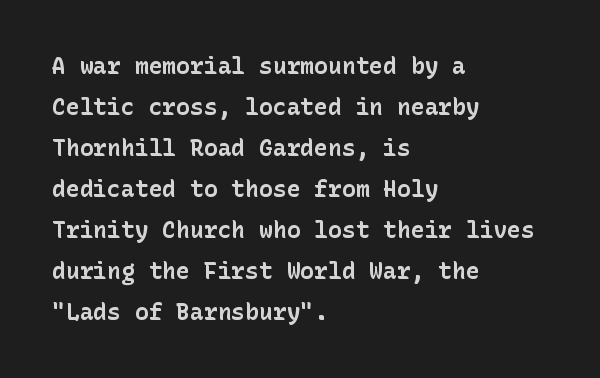
Caption: standard tracking, unaltered. This is roman type, the default non-slanted kind. Strokes here are thick enough to call this a true bold. Descenders are the only things crossing below the line. Typeset ragged right — the left edge is the straight one.
